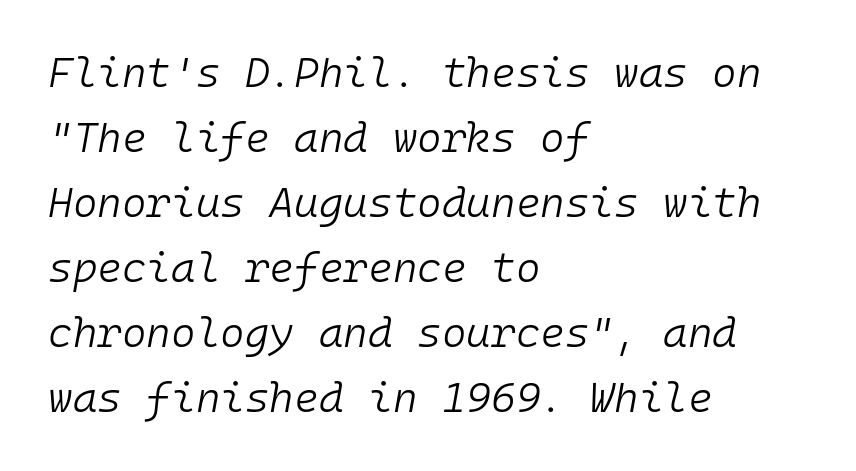
The image shows 42 px light type, italic (leaning right), monospaced; set left-aligned, normal line spacing (1.55x), normal letter spacing, not underlined; low stroke contrast and a medium x-height.
